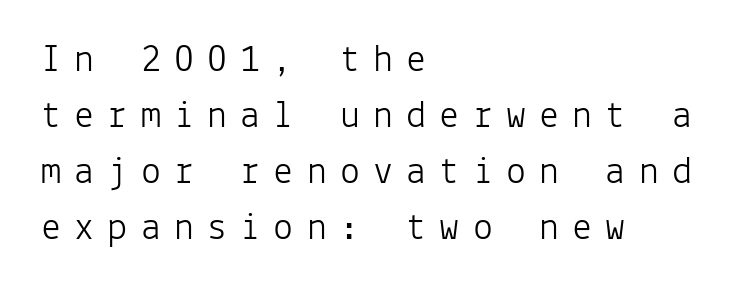
The image shows 40 px light sans-serif type, upright, monospaced; set left-aligned, normal line spacing (1.4x), unusually wide letter spacing (+0.33 em), not underlined; low stroke contrast and a medium x-height.
